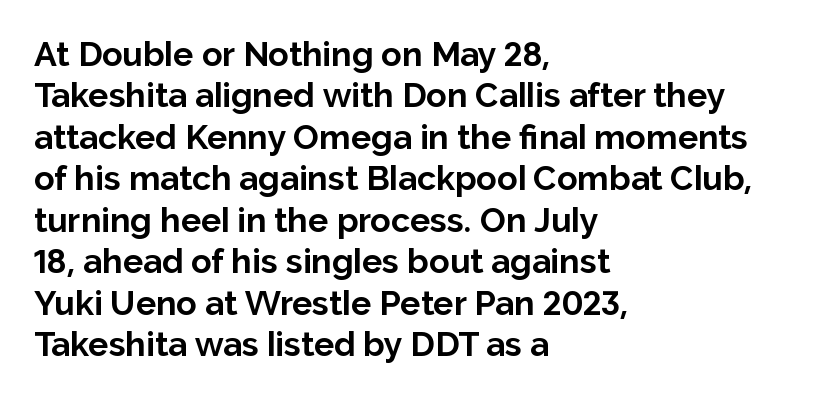
The lines are quadded left. It's the straight-up-and-down kind of type. Standard letterfit; no display-style spreading of the glyphs. On the weight axis this lands at bold, roughly 700. The letters advance in unequal steps, a hallmark of proportional type. Rule under the text: the space is simply empty.
